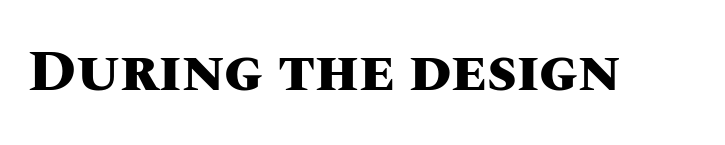
The image shows 58 px heavy type, upright; set normal letter spacing, not underlined; medium stroke contrast and a large x-height.
